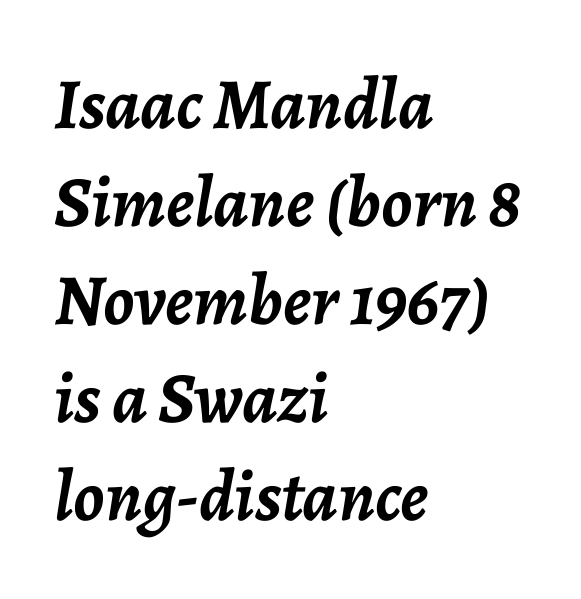
Q: Is the text bold? A: Yes.
Q: Is the text italic (slanted)? A: Yes, it leans right by about 7 degrees.
Q: Is the text underlined? A: No.
Q: How is the paragraph aligned? A: Left-aligned.
Q: Is the spacing between letters normal or unusually wide? A: Normal.
Q: Is the spacing between lines tight, normal or loose? A: Normal.
Q: Width (condensed, normal, or wide)? A: Normal.
Q: Stroke contrast? A: Low.
Q: x-height? A: Medium.
Q: Monospaced? A: No.
